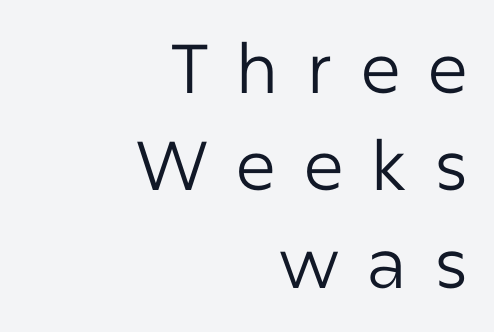
Q: Is the text bold? A: No.
Q: Is the text italic (slanted)? A: No, it is upright.
Q: Is the typeface a serif or a sans-serif typeface? A: Sans-serif.
Q: Is the text underlined? A: No.
Q: How is the paragraph aligned? A: Right-aligned.
Q: Is the spacing between letters normal or unusually wide? A: Unusually wide.
Q: Is the spacing between lines tight, normal or loose? A: Normal.
Q: Width (condensed, normal, or wide)? A: Normal.
Q: Stroke contrast? A: Low.
Q: x-height? A: Medium.
Q: Monospaced? A: No.
